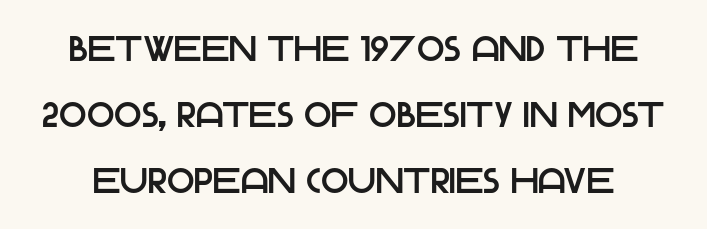
{"serif": "no", "italic": "no", "width": "normal", "stroke_contrast": "low", "x_height": "large", "monospaced": "no", "underline": "no", "line_spacing_ratio": 1.84, "letter_spacing": "normal", "letter_spacing_em": 0.0, "glyph_px": 36}
